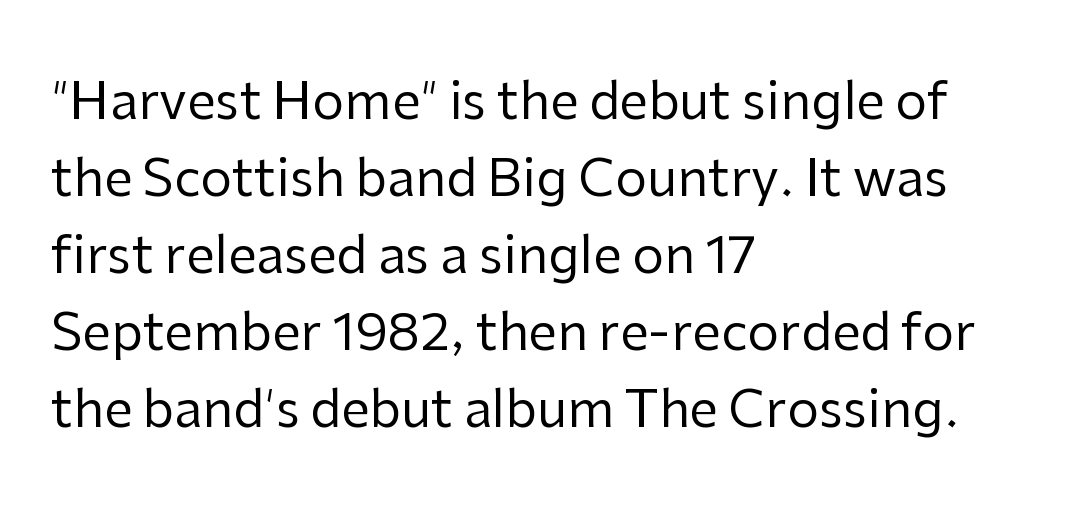
{"serif": "no", "italic": "no", "bold": "no", "weight": "regular", "width": "normal", "stroke_contrast": "low", "x_height": "medium", "monospaced": "no", "underline": "no", "align": "left", "line_spacing": "normal", "line_spacing_ratio": 1.51, "letter_spacing": "normal", "letter_spacing_em": 0.0, "glyph_px": 51}
